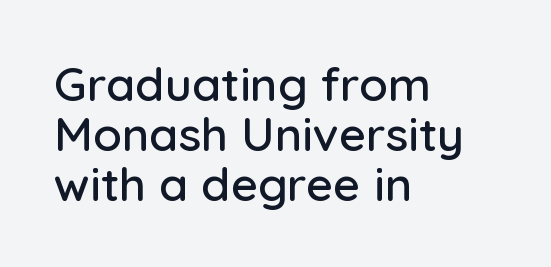
The image shows 47 px sans-serif type, upright; set left-aligned, tight line spacing (1.06x), normal letter spacing, not underlined; low stroke contrast and a medium x-height.
